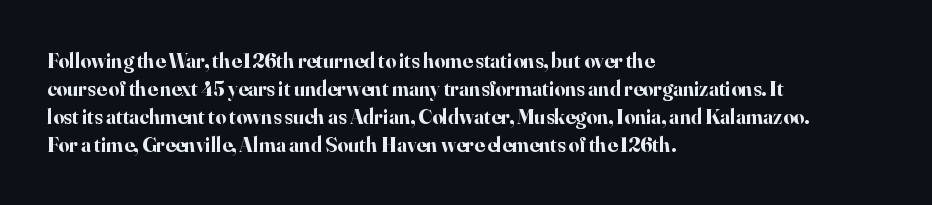
Style check: upright. Reading down the block, your eye returns to a fixed left position each line. This rendering leaves character spacing at its baseline value. Check under the words: just untouched page.
